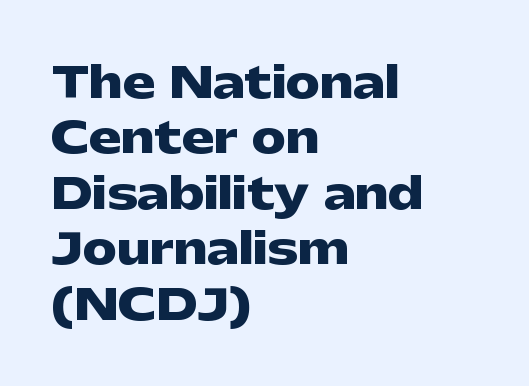
{"serif": "no", "italic": "no", "bold": "yes", "weight": "heavy", "width": "wide", "stroke_contrast": "low", "x_height": "medium", "monospaced": "no", "underline": "no", "align": "left", "line_spacing": "normal", "line_spacing_ratio": 1.29, "letter_spacing": "normal", "letter_spacing_em": 0.0, "glyph_px": 43}
